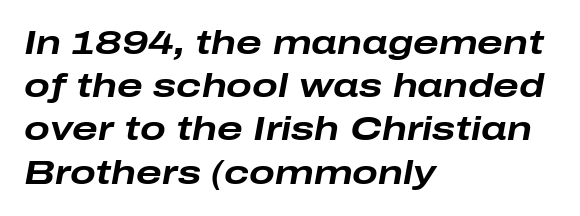
{"italic": "yes", "lean": "right", "slant_degrees": 10, "bold": "yes", "weight": "bold", "width": "wide", "stroke_contrast": "low", "x_height": "medium", "monospaced": "no", "underline": "no", "align": "left", "line_spacing": "normal", "line_spacing_ratio": 1.27, "letter_spacing": "normal", "letter_spacing_em": 0.0, "glyph_px": 34}
